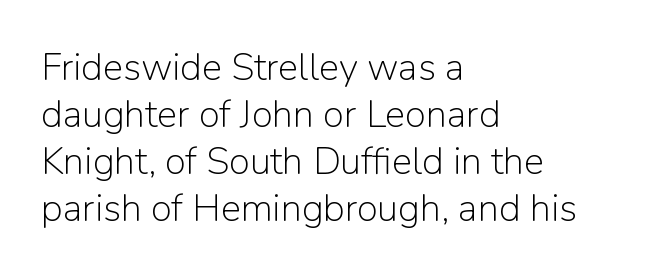
A typesetter would call this proportional, since set widths differ per character. This sample uses a sans-serif face. Characters remain perfectly vertical along every line. Descenders are the only things crossing below the line.
